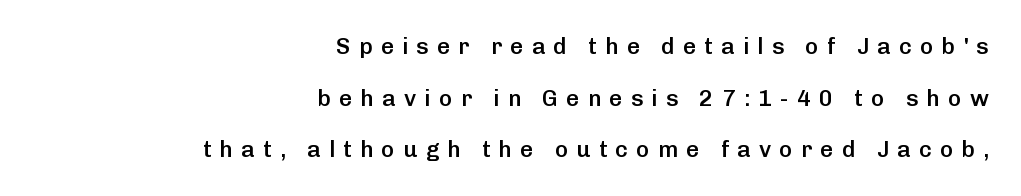
{"italic": "no", "bold": "semi", "underline": "no", "align": "right", "line_spacing": "loose", "line_spacing_ratio": 2.25, "letter_spacing": "wide", "letter_spacing_em": 0.35, "glyph_px": 23}
